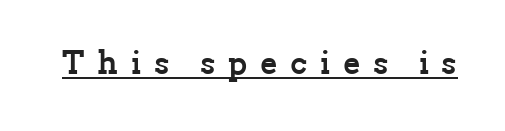
{"serif": "yes", "italic": "no", "bold": "yes", "weight": "semibold", "width": "normal", "stroke_contrast": "low", "x_height": "medium", "monospaced": "no", "underline": "yes", "letter_spacing": "wide", "letter_spacing_em": 0.39, "glyph_px": 32}
